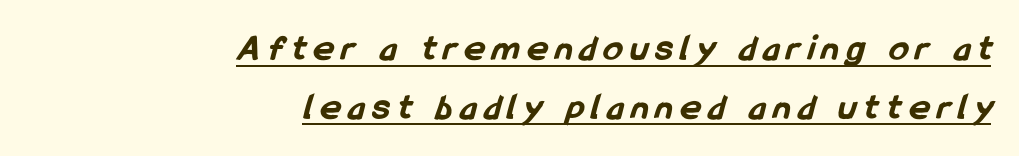
Every row of glyphs terminates at an identical x-position on the right. Stroke thickness is high; the sample reads as a true bold. The face used here appears with an underline applied. Looks like regular typesetting: each glyph gets only the width it needs. Regarding leading, the lines here are spaced in the standard way. Is the letter spacing exaggerated? Yes — the characters are pushed far apart.
